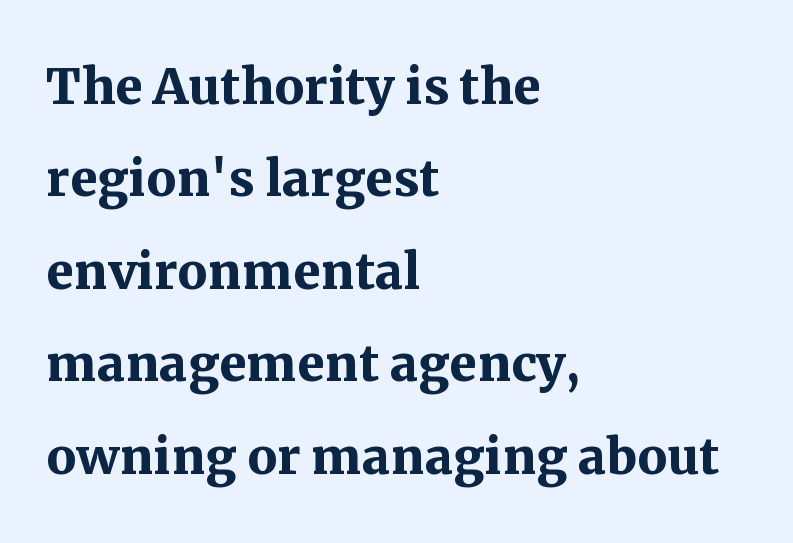
{"serif": "yes", "italic": "no", "bold": "yes", "weight": "semibold", "width": "normal", "stroke_contrast": "medium", "x_height": "medium", "monospaced": "no", "underline": "no", "align": "left", "line_spacing": "normal", "line_spacing_ratio": 1.38, "letter_spacing": "normal", "letter_spacing_em": 0.0, "glyph_px": 67}
